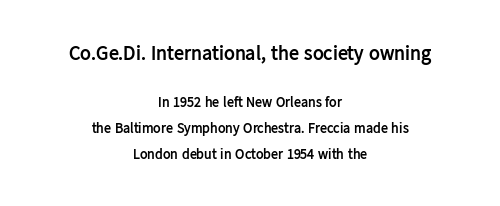
Underline: absent. The paragraph has two soft edges and a firm central axis. Chunky letters — that's bold for sure. Between these two stacked blocks, the higher one wins on size. The font's upright variant was chosen for this text.
